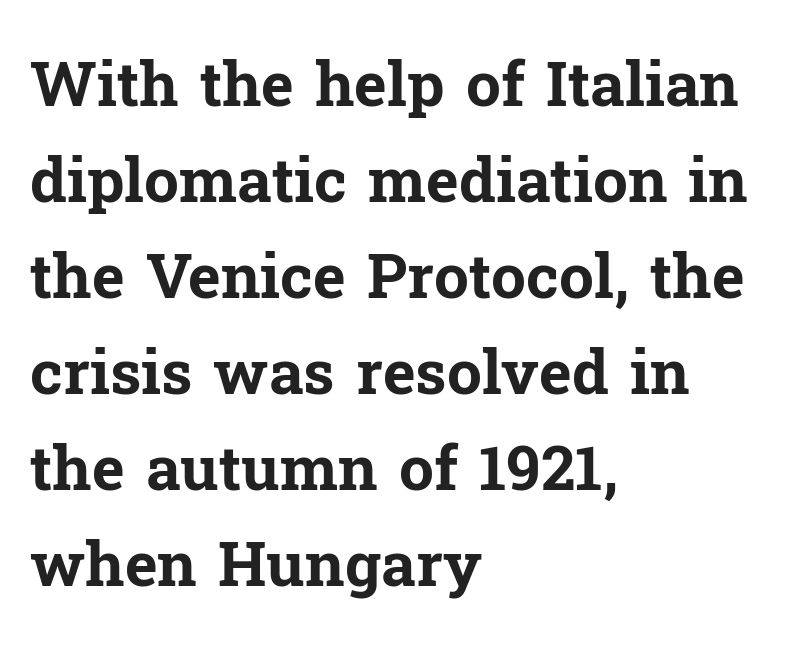
Q: Is the text bold? A: Yes.
Q: Is the text italic (slanted)? A: No, it is upright.
Q: Is the typeface a serif or a sans-serif typeface? A: Serif.
Q: Is the text underlined? A: No.
Q: How is the paragraph aligned? A: Left-aligned.
Q: Is the spacing between letters normal or unusually wide? A: Normal.
Q: Is the spacing between lines tight, normal or loose? A: Normal.
Q: Width (condensed, normal, or wide)? A: Normal.
Q: Stroke contrast? A: Low.
Q: x-height? A: Medium.
Q: Monospaced? A: No.
